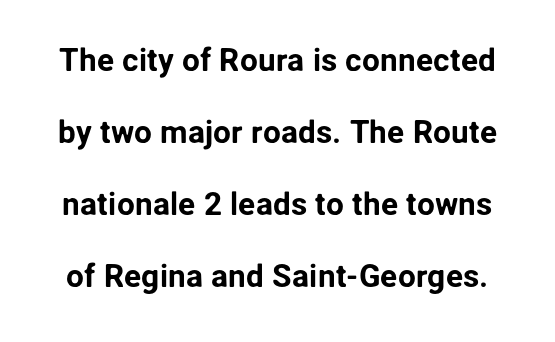
The image shows 32 px sans-serif type, upright; set loose line spacing (2.25x), normal letter spacing, not underlined; low stroke contrast and a medium x-height.
